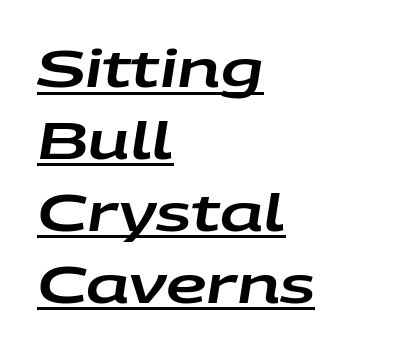
{"italic": "yes", "lean": "right", "slant_degrees": 9, "width": "wide", "stroke_contrast": "low", "x_height": "large", "monospaced": "no", "underline": "yes", "align": "left", "line_spacing": "normal", "line_spacing_ratio": 1.41, "letter_spacing": "normal", "letter_spacing_em": 0.0, "glyph_px": 51}
